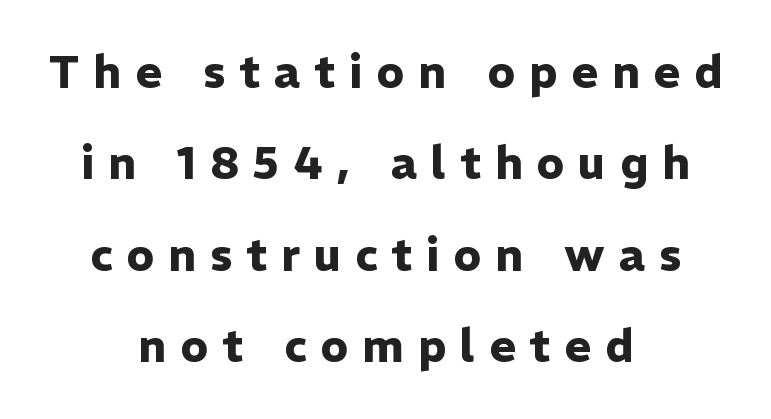
The image shows 45 px heavy sans-serif type, upright; set centered, loose line spacing (2.03x), unusually wide letter spacing (+0.31 em), not underlined; low stroke contrast and a medium x-height.
